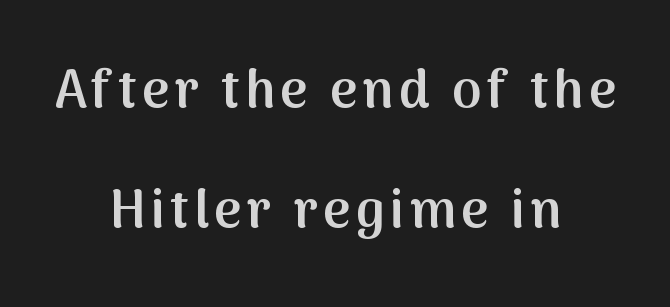
Q: Is the text bold? A: Semi-bold.
Q: Is the text italic (slanted)? A: No, it is upright.
Q: Is the typeface a serif or a sans-serif typeface? A: Sans-serif.
Q: Is the text underlined? A: No.
Q: How is the paragraph aligned? A: Centered.
Q: Is the spacing between lines tight, normal or loose? A: Loose.
Q: Width (condensed, normal, or wide)? A: Normal.
Q: Stroke contrast? A: Medium.
Q: x-height? A: Medium.
Q: Monospaced? A: No.
